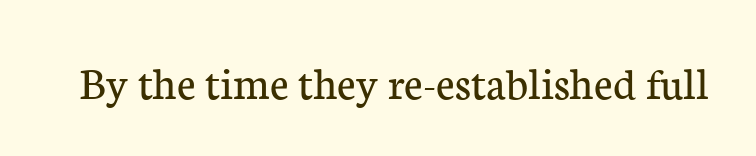
{"serif": "yes", "italic": "no", "bold": "no", "weight": "regular", "width": "normal", "stroke_contrast": "low", "x_height": "medium", "monospaced": "no", "underline": "no", "letter_spacing": "normal", "letter_spacing_em": 0.0, "glyph_px": 47}
